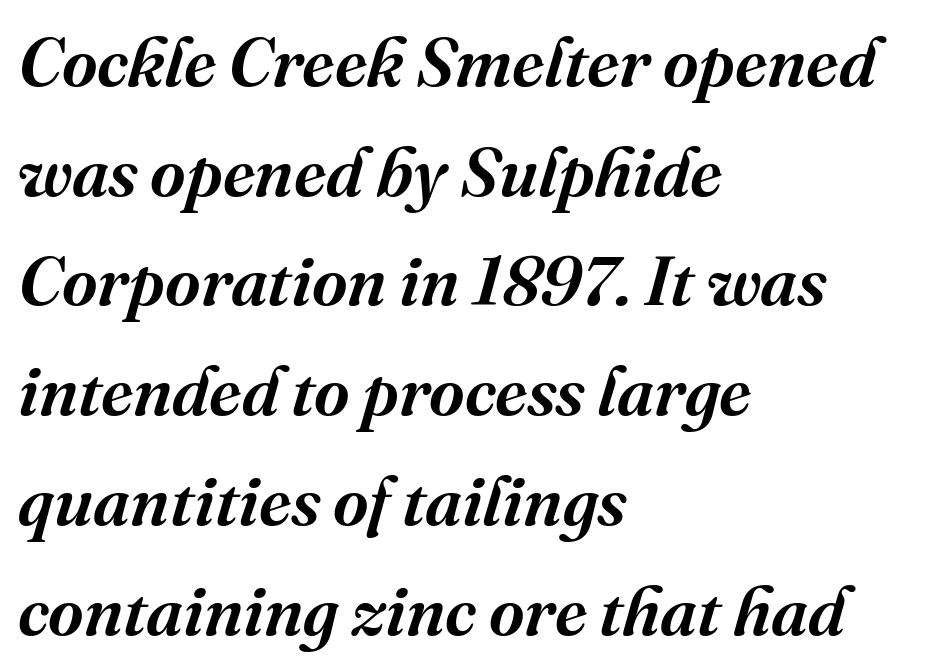
{"serif": "yes", "italic": "yes", "lean": "right", "slant_degrees": 16, "width": "normal", "stroke_contrast": "medium", "x_height": "medium", "monospaced": "no", "underline": "no", "align": "left", "line_spacing": "normal", "line_spacing_ratio": 1.59, "letter_spacing": "normal", "letter_spacing_em": 0.0, "glyph_px": 69}
